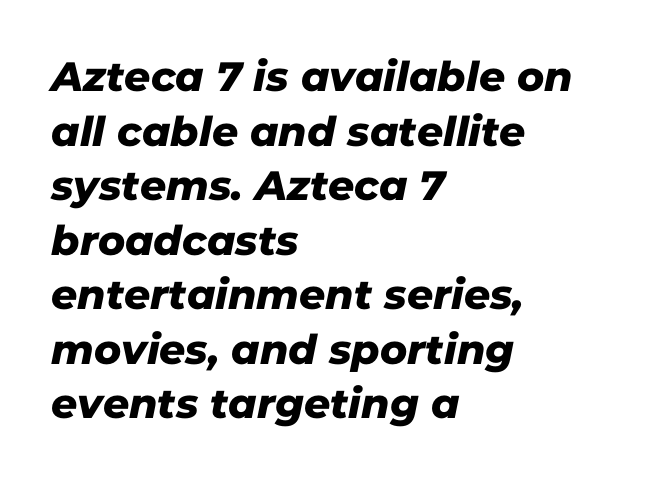
The image shows 41 px sans-serif type; set left-aligned, normal line spacing (1.33x), normal letter spacing, not underlined; low stroke contrast and a medium x-height.
